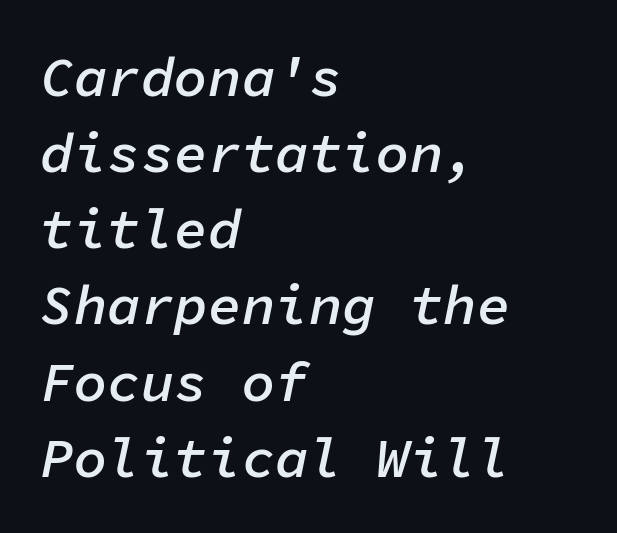
Visually the block forms a straight wall on the left and a jagged coastline on the right. The specimen reads as italic at a glance. What stands out about the letter spacing? Nothing — it is the standard amount. A semibold gives these letters moderate extra thickness, short of bold. You could count columns in this text — the font is strictly monospaced. The block of text has a typical density, with ordinary space between rows.
